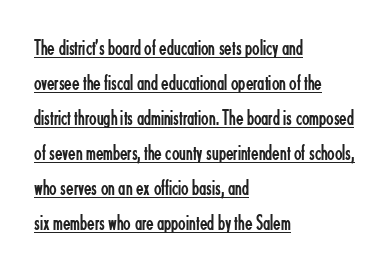
Every character sits straight up, as roman type does. The strokes are not fattened; the text isn't bold. The rows are spaced the way most documents space them. There is no visible air inserted between adjacent glyphs. Emphasis is given by a line drawn under the lettering.
